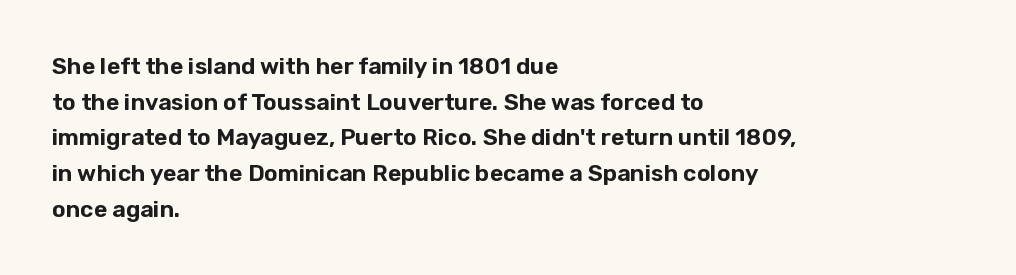
{"italic": "no", "underline": "no", "align": "left", "line_spacing": "normal", "line_spacing_ratio": 1.55, "letter_spacing": "normal", "letter_spacing_em": 0.0, "glyph_px": 23}
